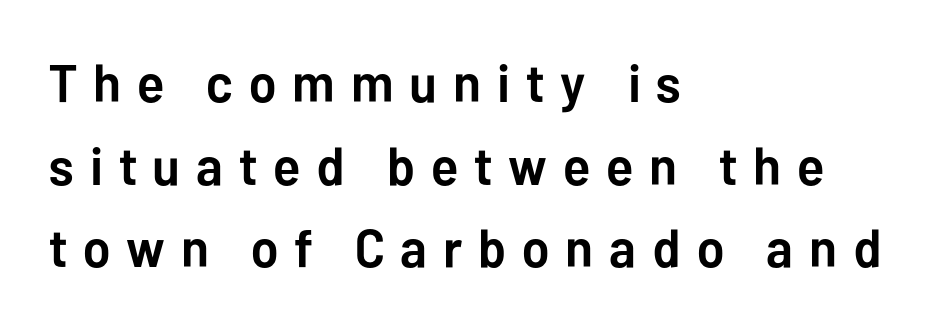
The image shows 53 px semibold sans-serif type, upright; set left-aligned, normal line spacing (1.56x), unusually wide letter spacing (+0.3 em), not underlined; low stroke contrast and a medium x-height.
